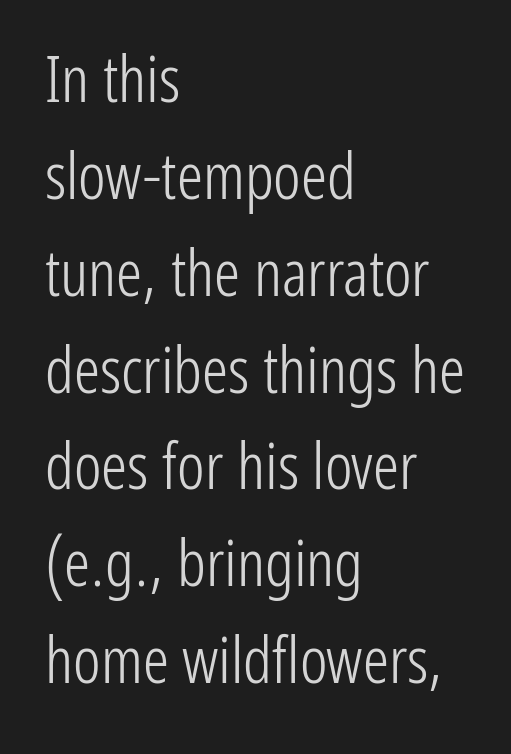
Glyph-to-glyph distance matches everyday printed text. Posture: vertical. Reading down the column, the eye jumps a familiar distance to each next line. Descender tails drop into unmarked territory. Stems here are at most as thick as an everyday book face. A typesetter would call this proportional, since set widths differ per character.
